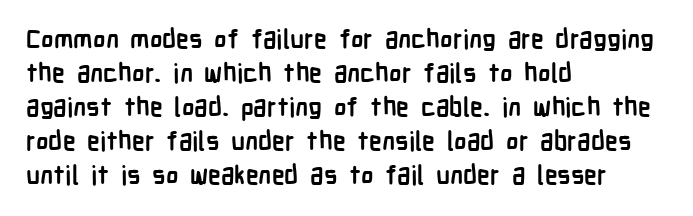
Typeset ragged right — the left edge is the straight one. Words float on clear page, feet unadorned. Vertically, the passage feels balanced, rows spaced as you'd expect. This sample uses plain, unmodified letter spacing. Summary of weight: heavy, a full bold. Characters remain perfectly vertical along every line.
